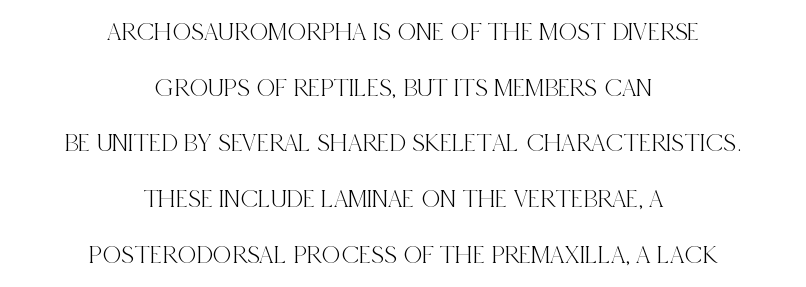
The image shows 26 px text type, upright; set centered, loose line spacing (2.14x), normal letter spacing, not underlined.
